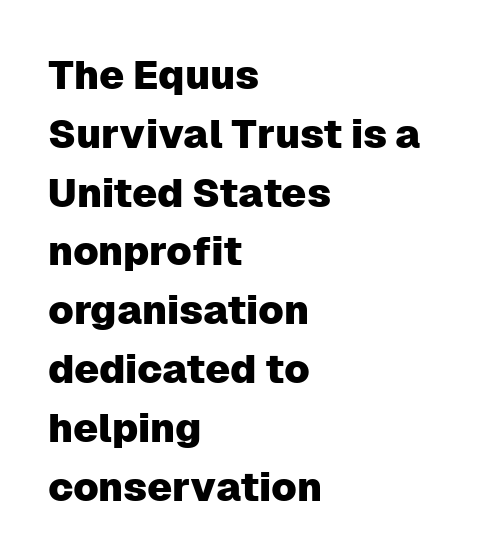
Q: Is the text italic (slanted)? A: No, it is upright.
Q: Is the typeface a serif or a sans-serif typeface? A: Sans-serif.
Q: Is the text underlined? A: No.
Q: How is the paragraph aligned? A: Left-aligned.
Q: Is the spacing between letters normal or unusually wide? A: Normal.
Q: Is the spacing between lines tight, normal or loose? A: Normal.
Q: Width (condensed, normal, or wide)? A: Normal.
Q: Stroke contrast? A: Low.
Q: x-height? A: Medium.
Q: Monospaced? A: No.
